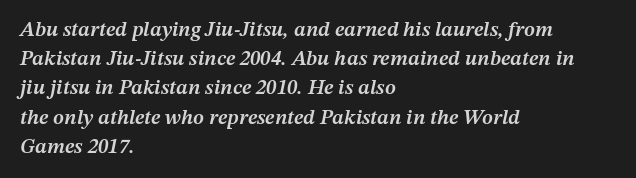
The paragraph has a hard left edge and a soft right edge. Caption: standard tracking, unaltered. A fair bit of extra ink — the face is semibold, not bold. Every character sits at an angle, as italics do. Glance below the letters and you will spot only blank space.
